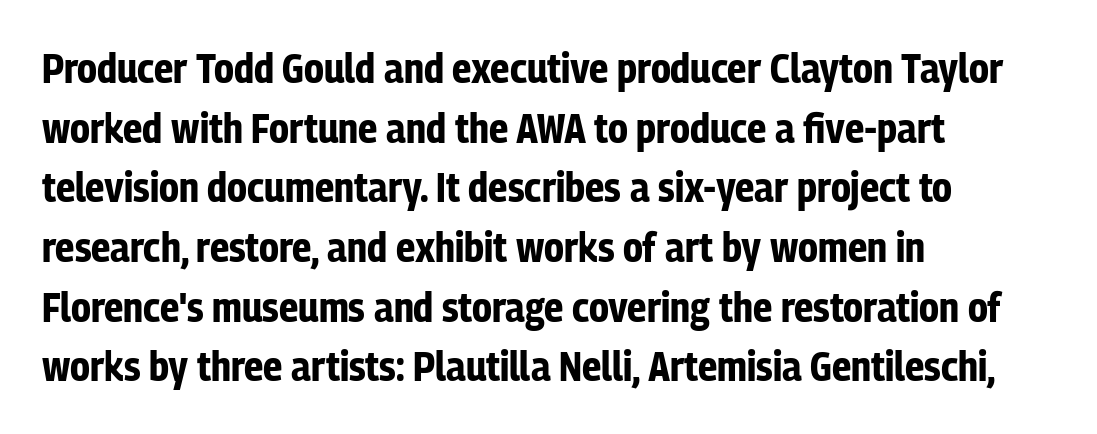
{"serif": "no", "italic": "no", "bold": "yes", "weight": "bold", "width": "condensed", "stroke_contrast": "low", "x_height": "medium", "monospaced": "no", "underline": "no", "align": "left", "line_spacing": "normal", "line_spacing_ratio": 1.42, "letter_spacing": "normal", "letter_spacing_em": 0.0, "glyph_px": 42}
